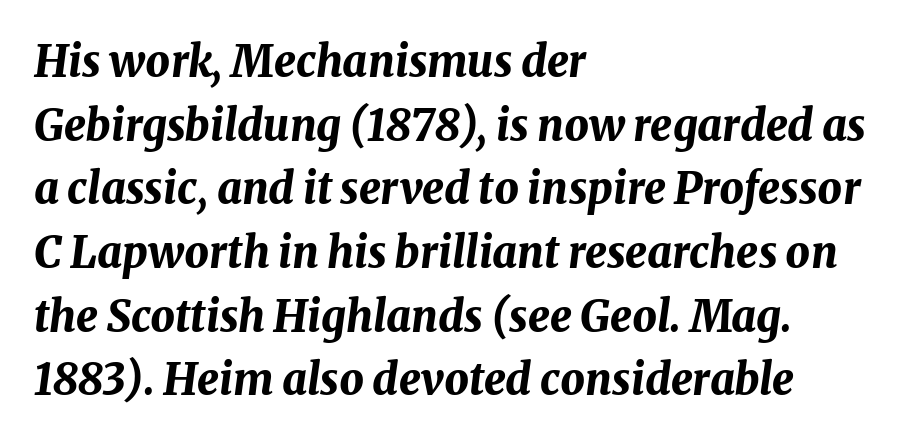
Q: Is the text bold? A: Yes.
Q: Is the text italic (slanted)? A: Yes, it leans right by about 8 degrees.
Q: Is the text underlined? A: No.
Q: How is the paragraph aligned? A: Left-aligned.
Q: Is the spacing between letters normal or unusually wide? A: Normal.
Q: Is the spacing between lines tight, normal or loose? A: Normal.
Q: Width (condensed, normal, or wide)? A: Normal.
Q: Stroke contrast? A: Medium.
Q: x-height? A: Medium.
Q: Monospaced? A: No.
